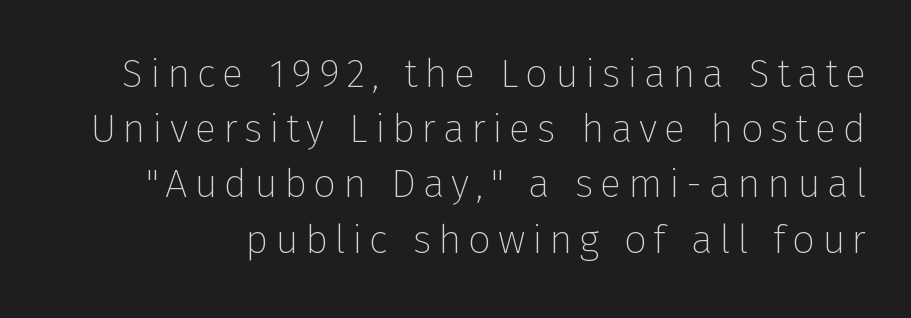
{"serif": "no", "italic": "no", "bold": "no", "weight": "thin", "width": "normal", "stroke_contrast": "low", "x_height": "medium", "monospaced": "no", "underline": "no", "line_spacing": "normal", "line_spacing_ratio": 1.38, "glyph_px": 40}
